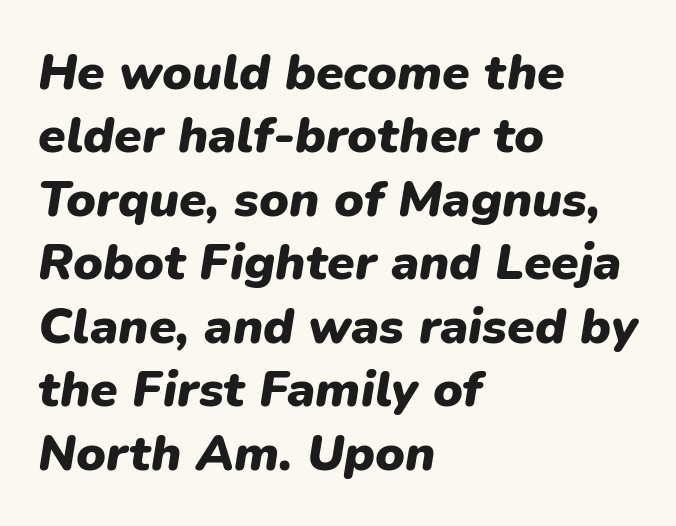
The image shows 50 px heavy type, italic (leaning right); set left-aligned, normal line spacing (1.27x), normal letter spacing, not underlined; low stroke contrast and a medium x-height.
